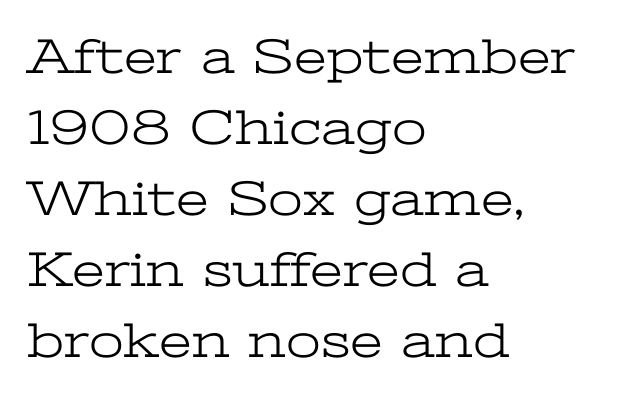
Rule under the text: the space is simply empty. Characters remain perfectly vertical along every line. Here the designer chose a conventional face with non-uniform glyph widths. Observe the serifs anchoring each vertical stroke in this sample. The paragraph has a hard left edge and a soft right edge.
